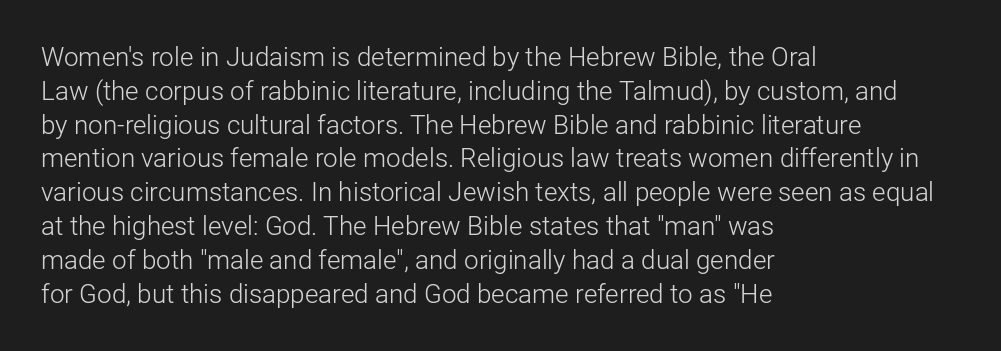
The image shows 26 px text type, upright; set left-aligned, normal line spacing (1.3x), normal letter spacing, not underlined.
